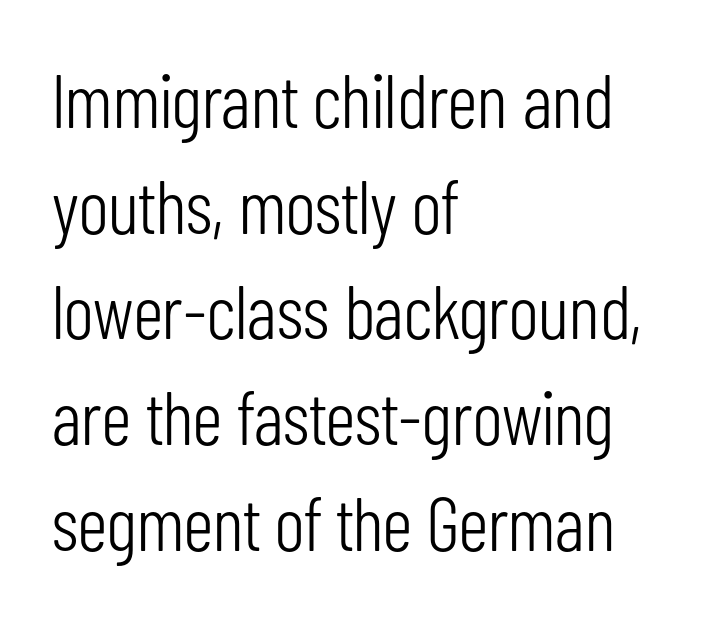
The image shows 76 px light, condensed sans-serif type, upright; set left-aligned, normal line spacing (1.39x), normal letter spacing, not underlined; low stroke contrast and a medium x-height.
